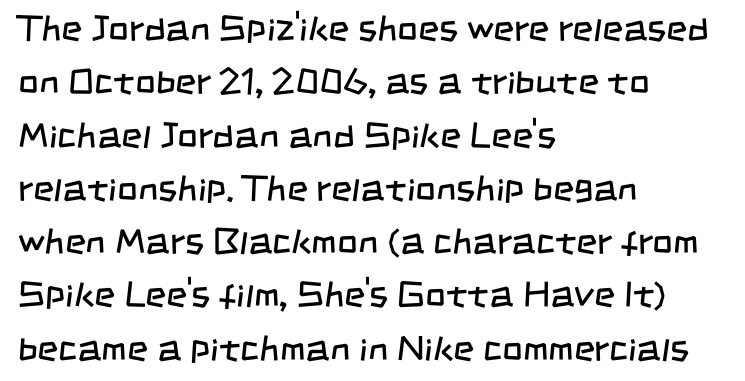
The image shows 36 px regular-weight, condensed sans-serif type; set left-aligned, normal line spacing (1.48x), normal letter spacing, not underlined; low stroke contrast and a large x-height.
